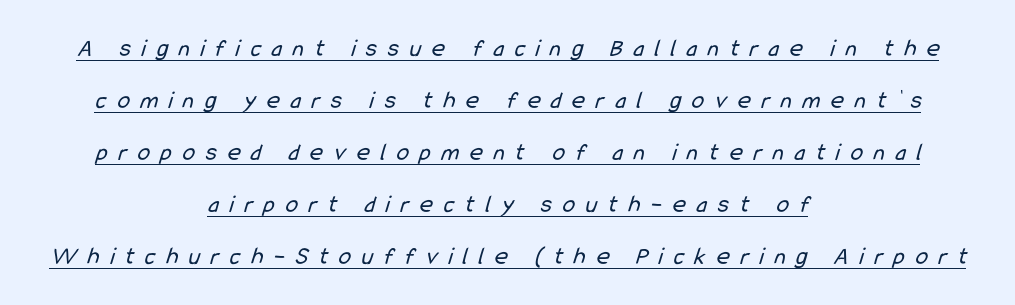
{"bold": "no", "underline": "yes", "align": "center", "line_spacing": "loose", "line_spacing_ratio": 2.08, "letter_spacing": "wide", "letter_spacing_em": 0.43, "glyph_px": 25}
